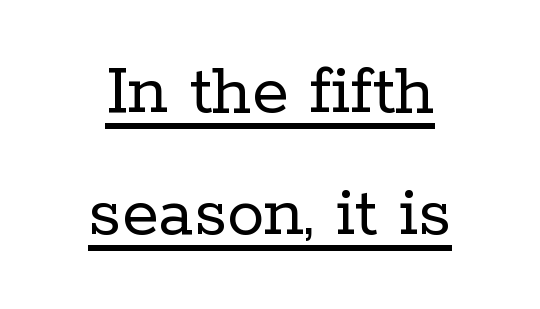
The image shows 75 px regular-weight serif type, upright; set centered, normal line spacing (1.63x), normal letter spacing, underlined; low stroke contrast and a medium x-height.
